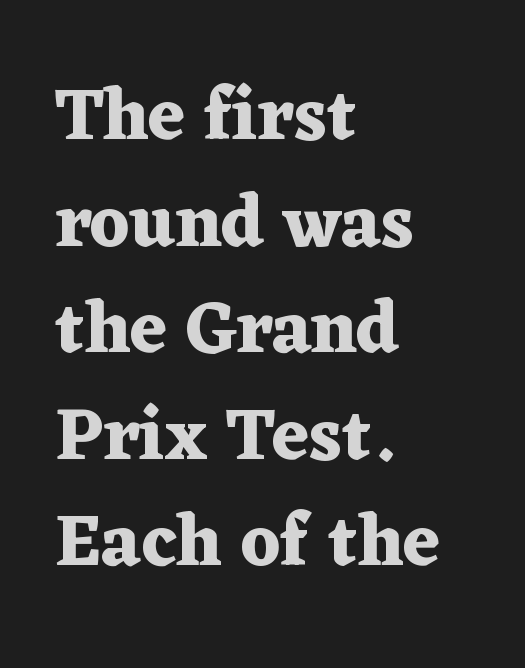
This rendering features lettering with no underline. As a designer I'd log this as weight 700, bold. Posture: straight, roman, zero tilt. These lines are set flush left with a ragged right edge. Varying glyph widths throughout — classic text-font behaviour. The passage shown is typeset with a serif family.
